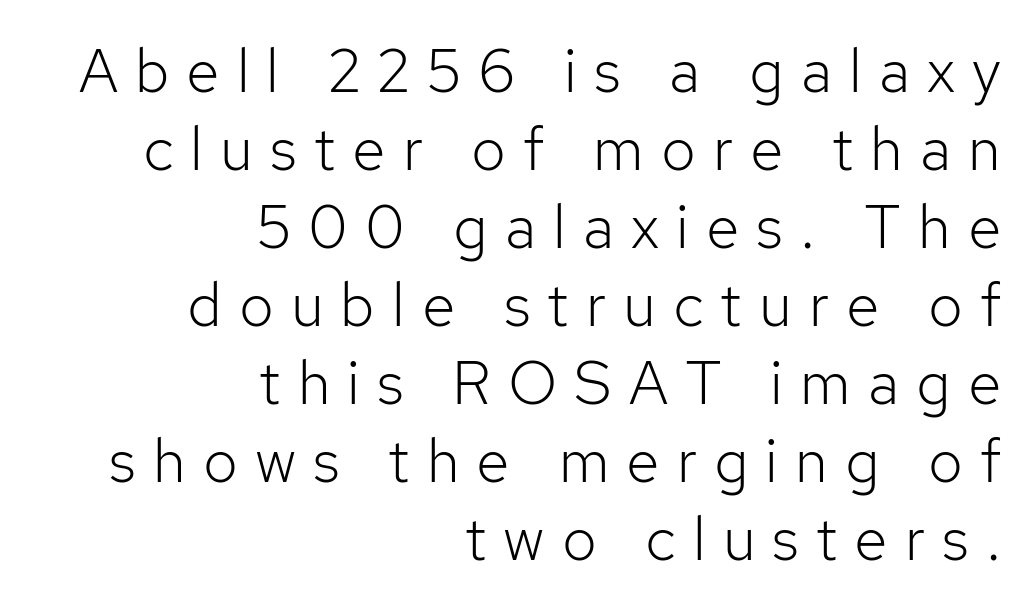
{"serif": "no", "italic": "no", "bold": "no", "weight": "light", "width": "normal", "stroke_contrast": "low", "x_height": "medium", "monospaced": "no", "underline": "no", "align": "right", "line_spacing": "normal", "line_spacing_ratio": 1.28, "letter_spacing": "wide", "letter_spacing_em": 0.28, "glyph_px": 61}
